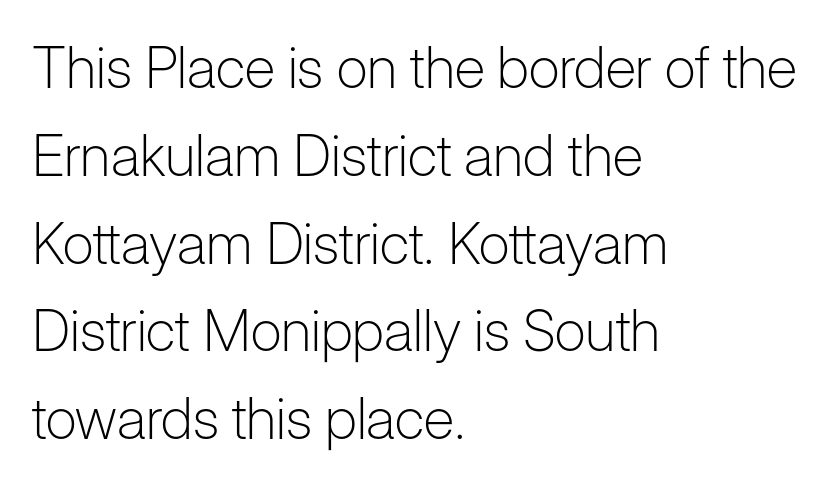
The designer left line spacing at the default. The weight tops out at a normal text grade. Looks like regular typesetting: each glyph gets only the width it needs. Caption: standard tracking, unaltered.
